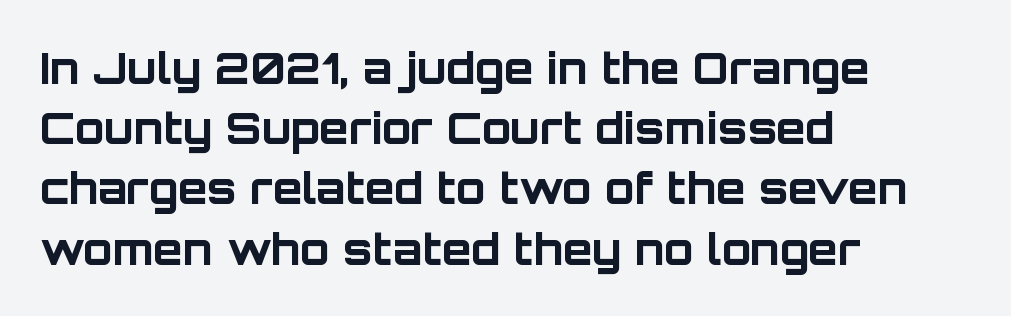
Q: Is the text bold? A: Yes.
Q: Is the text italic (slanted)? A: No, it is upright.
Q: Is the typeface a serif or a sans-serif typeface? A: Sans-serif.
Q: Is the text underlined? A: No.
Q: How is the paragraph aligned? A: Left-aligned.
Q: Is the spacing between letters normal or unusually wide? A: Normal.
Q: Is the spacing between lines tight, normal or loose? A: Normal.
Q: Width (condensed, normal, or wide)? A: Normal.
Q: Stroke contrast? A: Low.
Q: x-height? A: Large.
Q: Monospaced? A: No.
